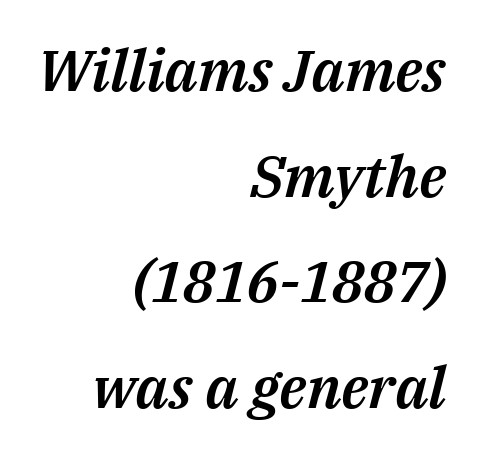
{"italic": "yes", "lean": "right", "slant_degrees": 14, "width": "normal", "stroke_contrast": "medium", "x_height": "medium", "monospaced": "no", "underline": "no", "align": "right", "line_spacing_ratio": 1.82, "letter_spacing": "normal", "letter_spacing_em": 0.0, "glyph_px": 58}
